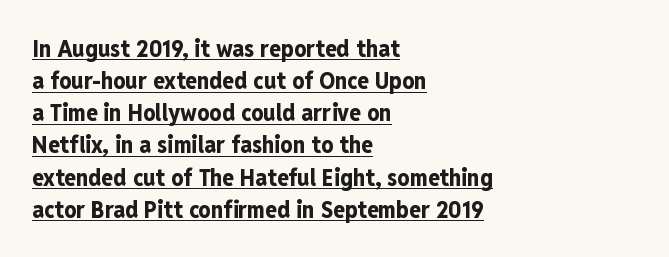
Q: Is the text bold? A: Yes.
Q: Is the text italic (slanted)? A: No, it is upright.
Q: Is the text underlined? A: Yes.
Q: How is the paragraph aligned? A: Left-aligned.
Q: Is the spacing between letters normal or unusually wide? A: Normal.
Q: Is the spacing between lines tight, normal or loose? A: Normal.
